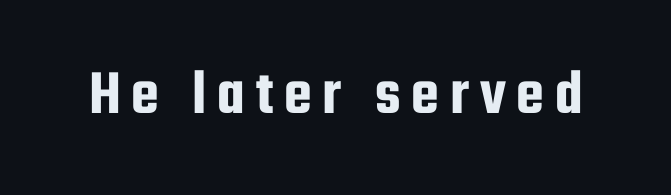
Q: Is the text italic (slanted)? A: No, it is upright.
Q: Is the typeface a serif or a sans-serif typeface? A: Sans-serif.
Q: Is the text underlined? A: No.
Q: Width (condensed, normal, or wide)? A: Condensed.
Q: Stroke contrast? A: Low.
Q: x-height? A: Medium.
Q: Monospaced? A: No.
